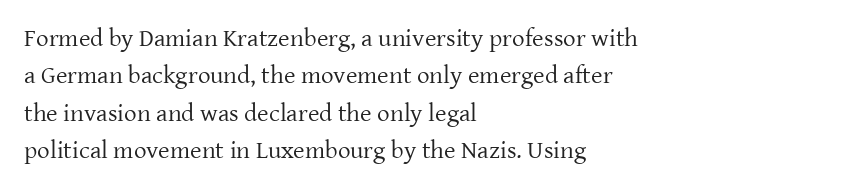
Q: Is the text bold? A: No.
Q: Is the text italic (slanted)? A: No, it is upright.
Q: Is the text underlined? A: No.
Q: How is the paragraph aligned? A: Left-aligned.
Q: Is the spacing between letters normal or unusually wide? A: Normal.
Q: Is the spacing between lines tight, normal or loose? A: Normal.
